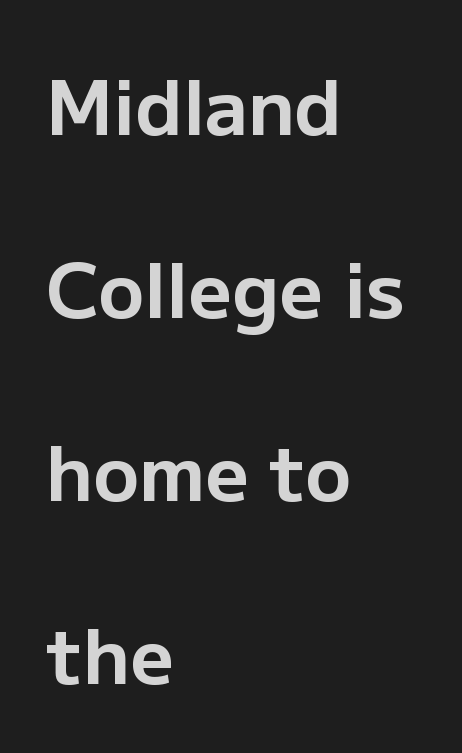
Q: Is the text bold? A: Yes.
Q: Is the text italic (slanted)? A: No, it is upright.
Q: Is the typeface a serif or a sans-serif typeface? A: Sans-serif.
Q: Is the text underlined? A: No.
Q: How is the paragraph aligned? A: Left-aligned.
Q: Is the spacing between letters normal or unusually wide? A: Normal.
Q: Is the spacing between lines tight, normal or loose? A: Loose.
Q: Width (condensed, normal, or wide)? A: Normal.
Q: Stroke contrast? A: Low.
Q: x-height? A: Medium.
Q: Monospaced? A: No.
